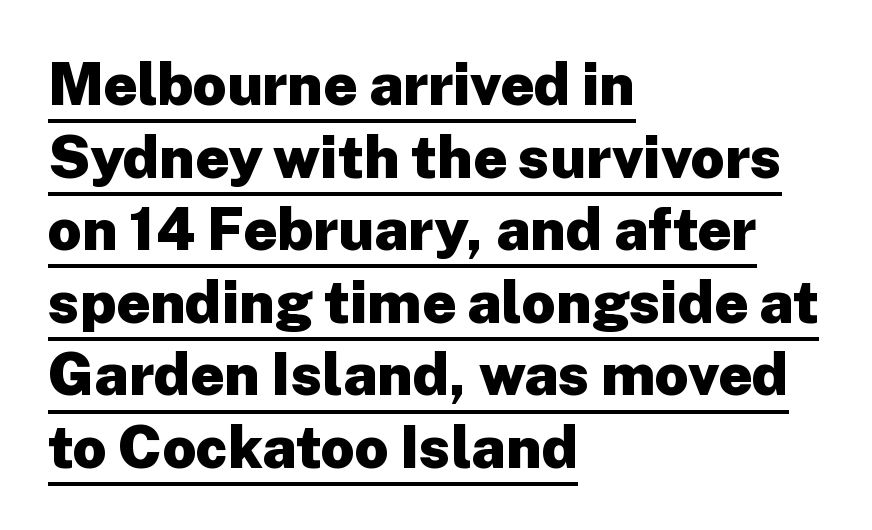
The image shows 59 px heavy sans-serif type, upright; set left-aligned, line spacing 1.23x, normal letter spacing, underlined; low stroke contrast and a medium x-height.
